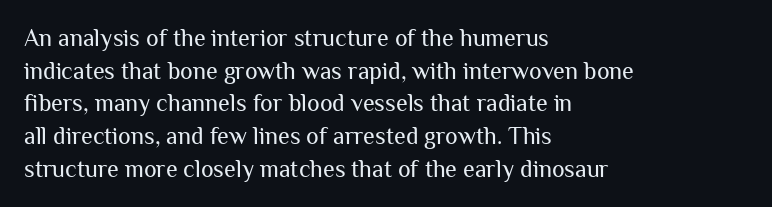
Q: Is the text bold? A: No.
Q: Is the text italic (slanted)? A: No, it is upright.
Q: Is the text underlined? A: No.
Q: How is the paragraph aligned? A: Left-aligned.
Q: Is the spacing between letters normal or unusually wide? A: Normal.
Q: Is the spacing between lines tight, normal or loose? A: Normal.
